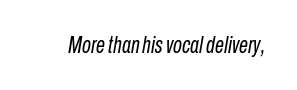
The image shows 23 px text type, italic (leaning right); set normal letter spacing, not underlined.
